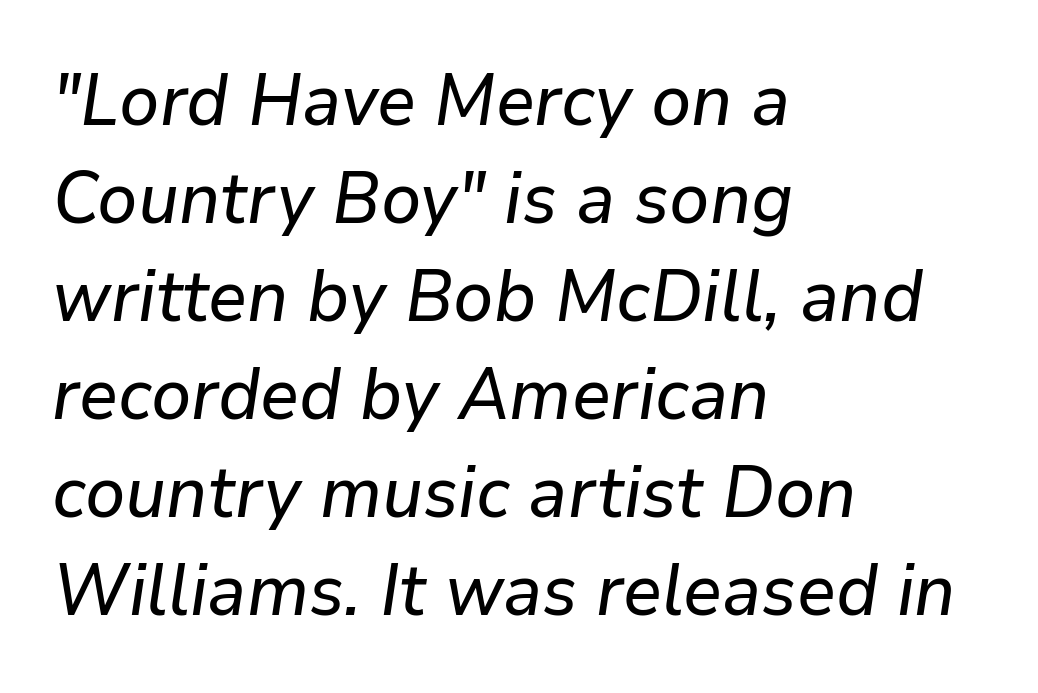
Q: Is the text italic (slanted)? A: Yes, it leans right by about 9 degrees.
Q: Is the text underlined? A: No.
Q: How is the paragraph aligned? A: Left-aligned.
Q: Is the spacing between letters normal or unusually wide? A: Normal.
Q: Is the spacing between lines tight, normal or loose? A: Normal.
Q: Width (condensed, normal, or wide)? A: Normal.
Q: Stroke contrast? A: Low.
Q: x-height? A: Medium.
Q: Monospaced? A: No.
